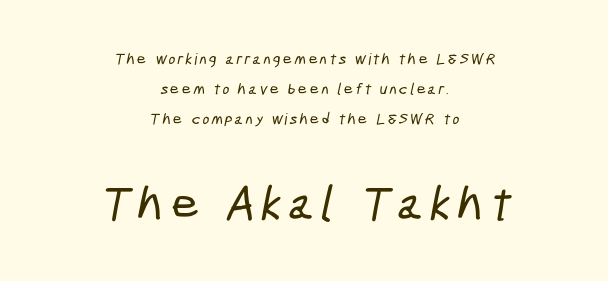
{"serif": "no", "width": "condensed", "stroke_contrast": "low", "x_height": "medium", "monospaced": "no", "underline": "no", "align": "center", "line_spacing_ratio": 1.86, "larger_block": "second", "size_ratio": 3.06, "glyph_px": 49}
